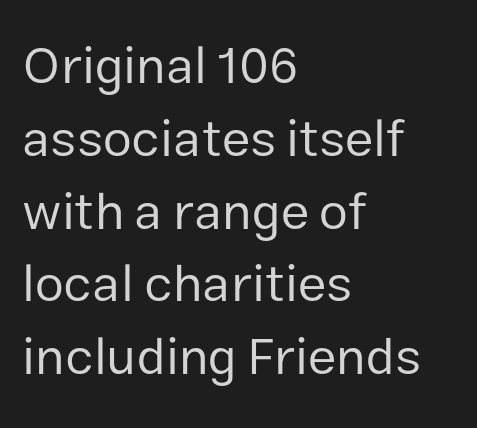
Q: Is the text bold? A: No.
Q: Is the text italic (slanted)? A: No, it is upright.
Q: Is the typeface a serif or a sans-serif typeface? A: Sans-serif.
Q: Is the text underlined? A: No.
Q: How is the paragraph aligned? A: Left-aligned.
Q: Is the spacing between letters normal or unusually wide? A: Normal.
Q: Is the spacing between lines tight, normal or loose? A: Normal.
Q: Width (condensed, normal, or wide)? A: Normal.
Q: Stroke contrast? A: Low.
Q: x-height? A: Medium.
Q: Monospaced? A: No.
